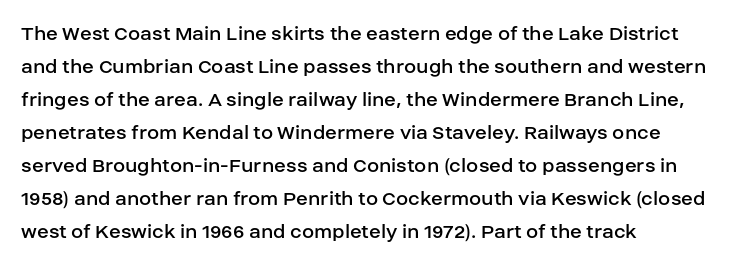
Q: Is the text bold? A: No.
Q: Is the text italic (slanted)? A: No, it is upright.
Q: Is the text underlined? A: No.
Q: How is the paragraph aligned? A: Left-aligned.
Q: Is the spacing between letters normal or unusually wide? A: Normal.
Q: Is the spacing between lines tight, normal or loose? A: Normal.
